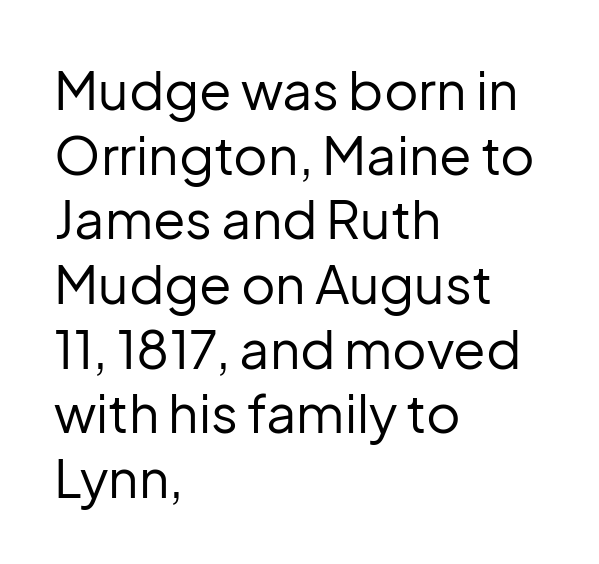
{"serif": "no", "italic": "no", "bold": "no", "weight": "regular", "width": "normal", "stroke_contrast": "low", "x_height": "medium", "monospaced": "no", "underline": "no", "align": "left", "line_spacing_ratio": 1.22, "letter_spacing": "normal", "letter_spacing_em": 0.0, "glyph_px": 53}
